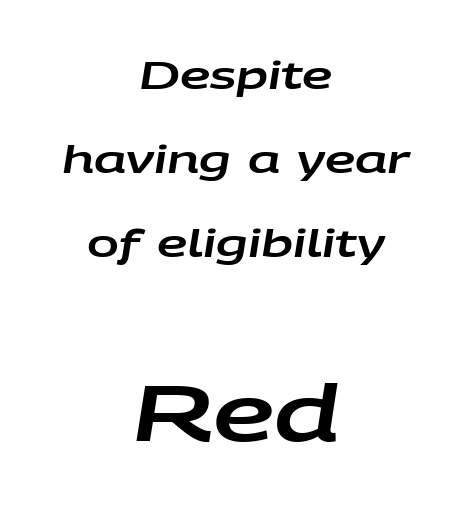
Q: Is the text italic (slanted)? A: Yes, it leans right by about 9 degrees.
Q: Is the text underlined? A: No.
Q: How is the paragraph aligned? A: Centered.
Q: Is the spacing between letters normal or unusually wide? A: Normal.
Q: Is the spacing between lines tight, normal or loose? A: Loose.
Q: Which block of text is set in a larger size, the first (top) or the second (bottom)? A: The second (bottom) one.
Q: Width (condensed, normal, or wide)? A: Wide.
Q: Stroke contrast? A: Low.
Q: x-height? A: Large.
Q: Monospaced? A: No.
